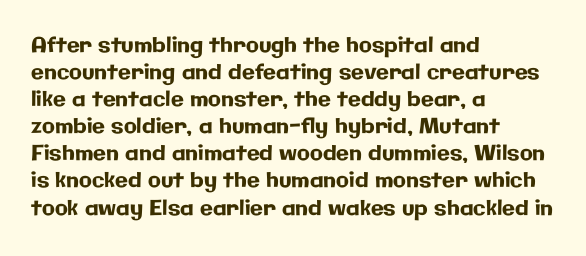
The letters stand straight up with perfectly vertical stems. Tracking here is standard; glyphs follow each other at the usual distance. Whoever set this chose a conventional vertical rhythm. The paragraph has a hard left edge and a soft right edge. Has an underline been added? It has not.
